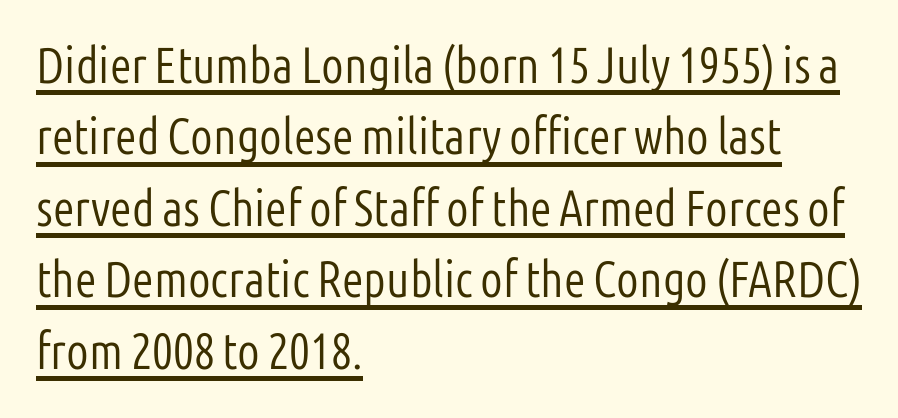
A sans-serif font was chosen for this passage. This block has exactly the height ordinary leading produces. The passage shown is typed in a proportional face where columns would drift. This rendering features underlined lettering. Letters have the restrained weight of plain body copy at most.
